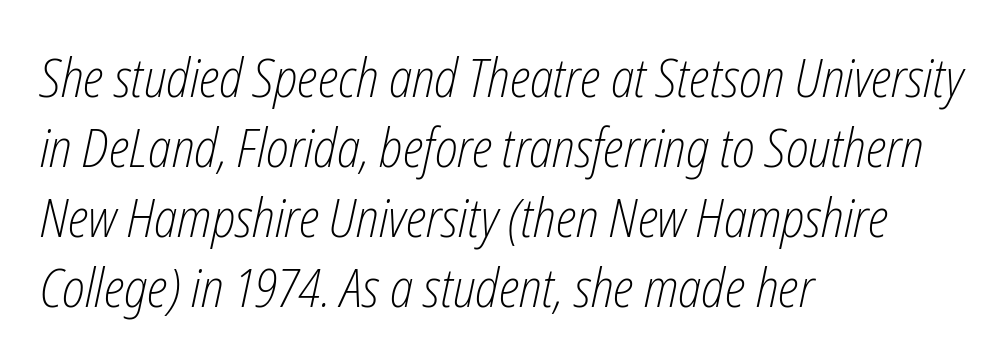
The image shows 53 px light, condensed type, italic (leaning right); set left-aligned, normal line spacing (1.32x), normal letter spacing, not underlined; low stroke contrast and a medium x-height.
